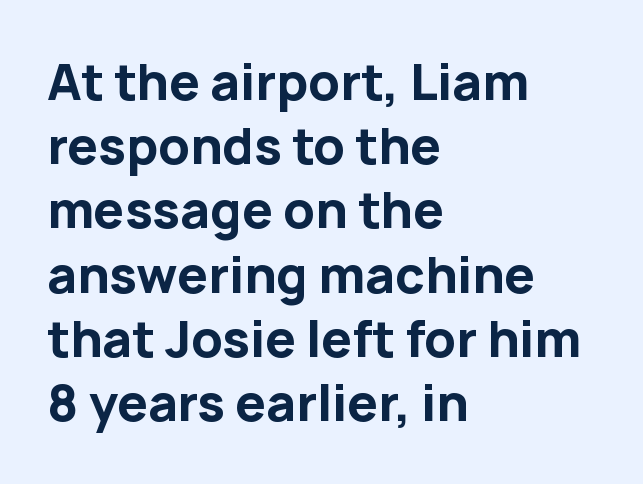
The letters are bold, with thick, heavy strokes. All the whitespace from short lines collects on the right. The font's upright variant was chosen for this text. The zone under the glyphs is completely vacant.
